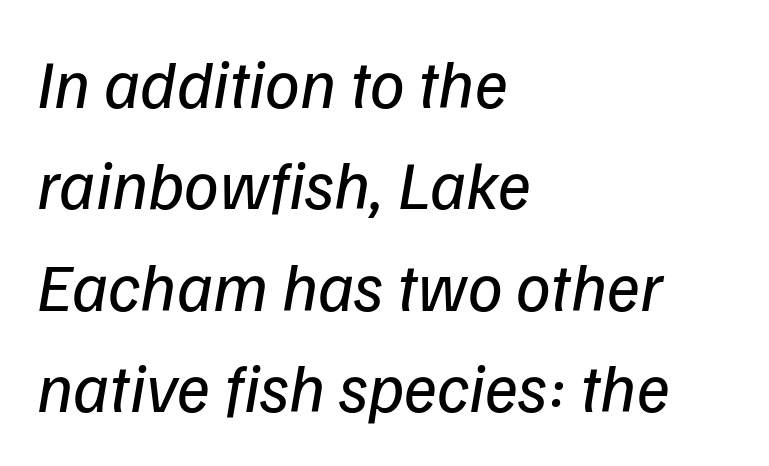
The weight tops out at a normal text grade. Looks like regular typesetting: each glyph gets only the width it needs. Line spacing here is normal. The space directly below the letters is spotless.
